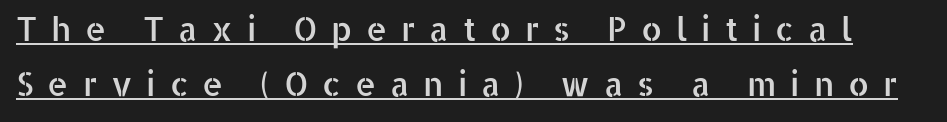
The image shows 33 px sans-serif type, upright; set normal line spacing (1.67x), unusually wide letter spacing (+0.42 em), underlined; low stroke contrast and a medium x-height.
